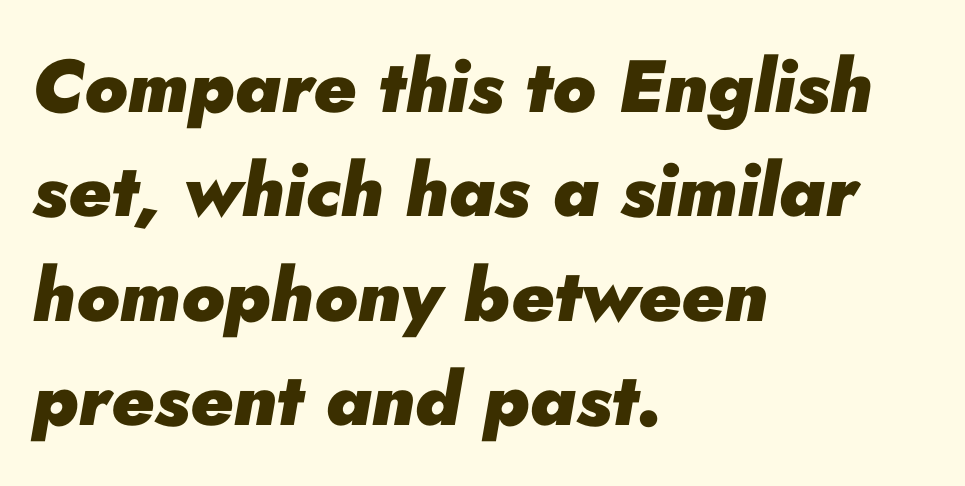
It's the slanting kind of type. Compared with an ordinary text face, these strokes are far heavier — a full bold. Casual observation: everything's shoved over to the left. Looks like regular typesetting: each glyph gets only the width it needs. Descenders are the only things crossing below the line.
